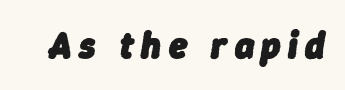
Q: Is the text bold? A: Yes.
Q: Is the text italic (slanted)? A: Yes, it leans right by about 9 degrees.
Q: Is the text underlined? A: No.
Q: Is the spacing between letters normal or unusually wide? A: Unusually wide.
Q: Width (condensed, normal, or wide)? A: Normal.
Q: Stroke contrast? A: Low.
Q: x-height? A: Medium.
Q: Monospaced? A: No.
